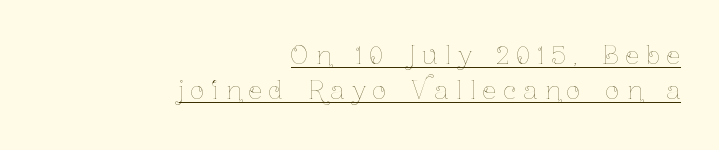
Q: Is the text bold? A: No.
Q: Is the text italic (slanted)? A: No, it is upright.
Q: Is the text underlined? A: Yes.
Q: How is the paragraph aligned? A: Right-aligned.
Q: Is the spacing between letters normal or unusually wide? A: Unusually wide.
Q: Is the spacing between lines tight, normal or loose? A: Normal.
